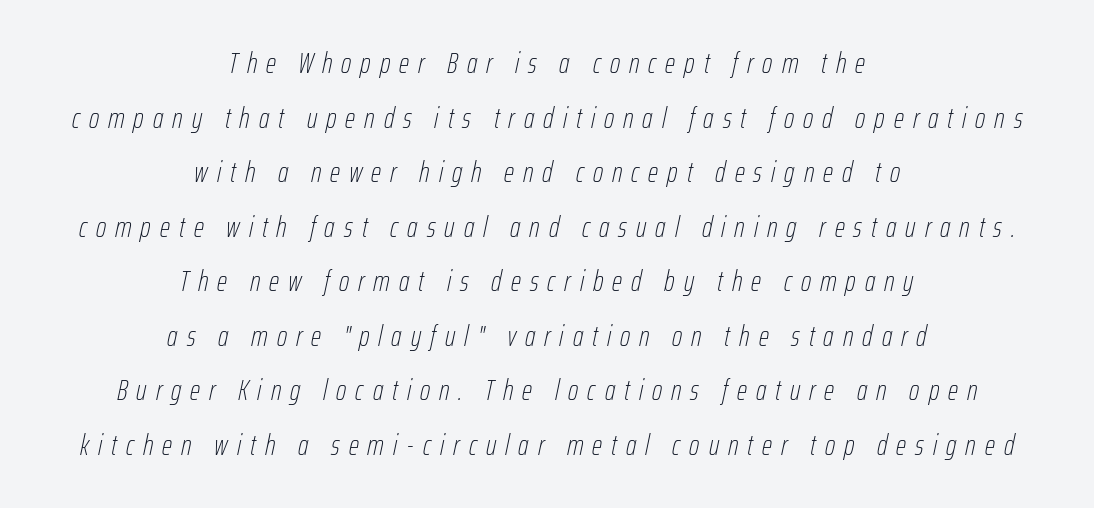
Q: Is the text bold? A: No.
Q: Is the text italic (slanted)? A: Yes, it leans right by about 12 degrees.
Q: Is the text underlined? A: No.
Q: How is the paragraph aligned? A: Centered.
Q: Is the spacing between letters normal or unusually wide? A: Unusually wide.
Q: Width (condensed, normal, or wide)? A: Condensed.
Q: Stroke contrast? A: Low.
Q: x-height? A: Medium.
Q: Monospaced? A: No.
